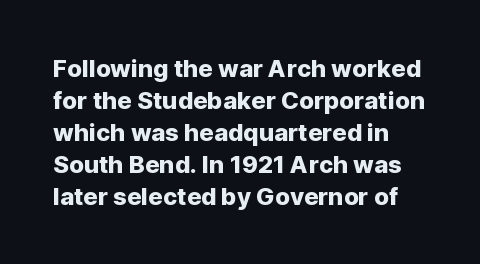
Q: Is the text italic (slanted)? A: No, it is upright.
Q: Is the text underlined? A: No.
Q: How is the paragraph aligned? A: Left-aligned.
Q: Is the spacing between letters normal or unusually wide? A: Normal.
Q: Is the spacing between lines tight, normal or loose? A: Normal.
